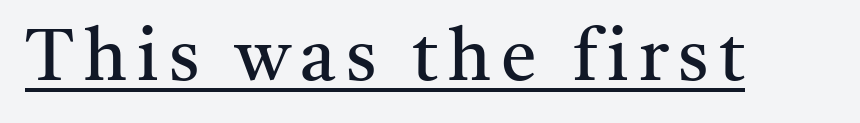
The image shows 72 px regular-weight serif type, upright; set underlined; medium stroke contrast and a medium x-height.
